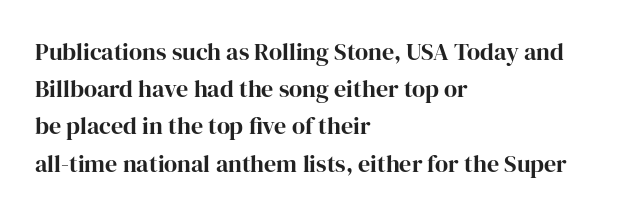
The passage shown has conventional tracking throughout. Underline: absent. The lines in this sample share a left origin and differ only in where they stop. These lines carry a lot of weight — the face is fully bold. Leading: standard. Characters remain perfectly vertical along every line.
